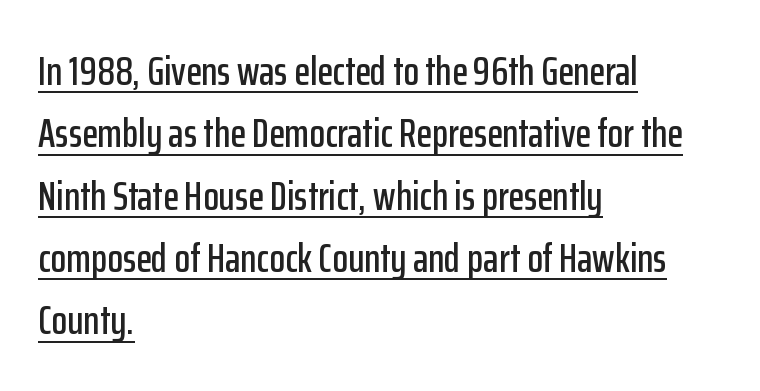
Q: Is the text italic (slanted)? A: No, it is upright.
Q: Is the typeface a serif or a sans-serif typeface? A: Sans-serif.
Q: Is the text underlined? A: Yes.
Q: How is the paragraph aligned? A: Left-aligned.
Q: Is the spacing between letters normal or unusually wide? A: Normal.
Q: Is the spacing between lines tight, normal or loose? A: Normal.
Q: Width (condensed, normal, or wide)? A: Condensed.
Q: Stroke contrast? A: Low.
Q: x-height? A: Medium.
Q: Monospaced? A: No.
